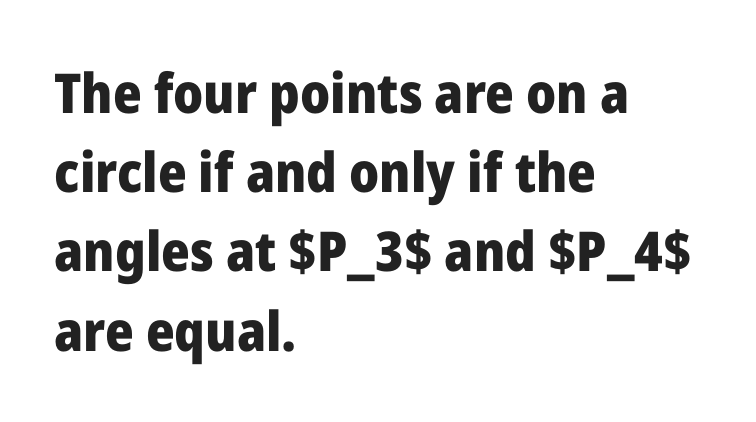
The image shows 55 px heavy sans-serif type, upright; set left-aligned, normal line spacing (1.44x), normal letter spacing, not underlined; low stroke contrast and a medium x-height.
